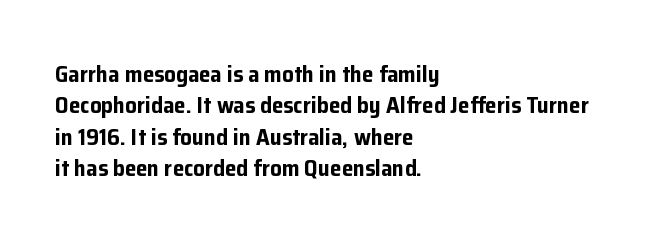
Q: Is the text bold? A: Yes.
Q: Is the text italic (slanted)? A: No, it is upright.
Q: Is the text underlined? A: No.
Q: How is the paragraph aligned? A: Left-aligned.
Q: Is the spacing between letters normal or unusually wide? A: Normal.
Q: Is the spacing between lines tight, normal or loose? A: Normal.
